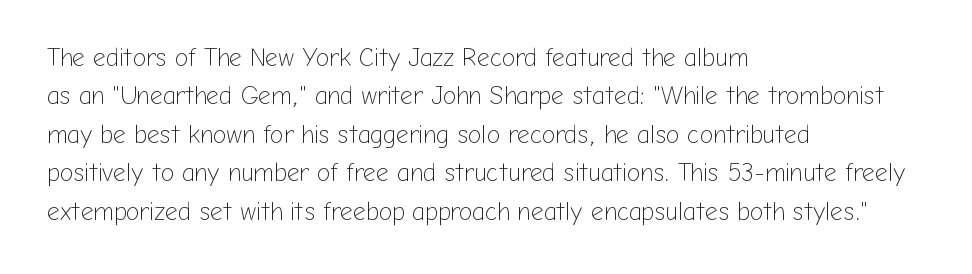
{"italic": "no", "bold": "no", "underline": "no", "align": "left", "line_spacing": "normal", "line_spacing_ratio": 1.54, "letter_spacing": "normal", "letter_spacing_em": 0.0, "glyph_px": 25}
